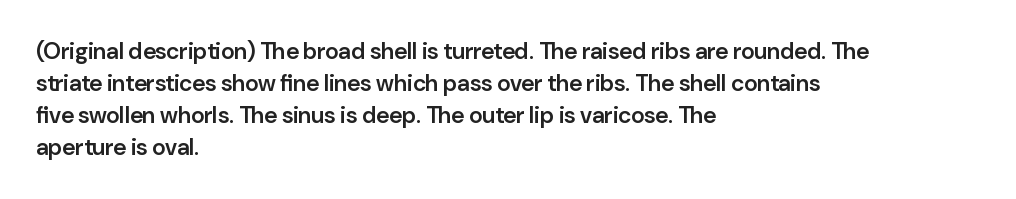
{"italic": "no", "bold": "semi", "underline": "no", "align": "left", "line_spacing": "normal", "line_spacing_ratio": 1.39, "letter_spacing": "normal", "letter_spacing_em": 0.0, "glyph_px": 23}
